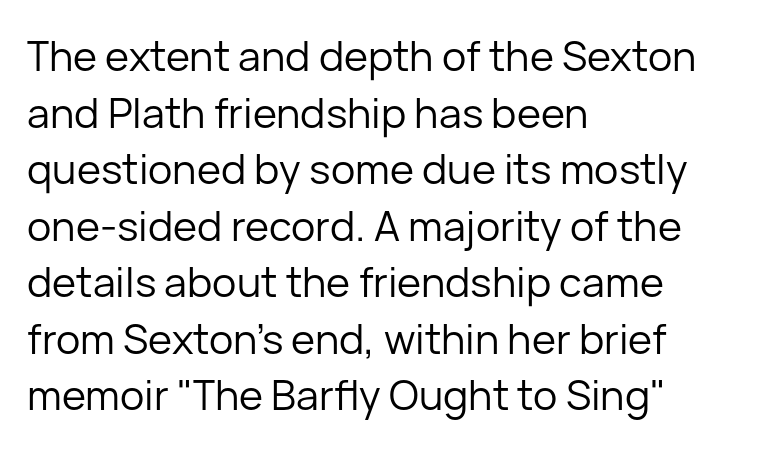
Is there any slant? The stems are plumb. The passage shown is typeset with a sans-serif family. Note the varied advance widths — an 'i' is clearly narrower than an 'm'. Each word holds together tightly as a unit, with standard inter-letter gaps. Each stroke keeps to a modest, everyday thickness or less. Honestly, the row spacing looks completely unremarkable.
